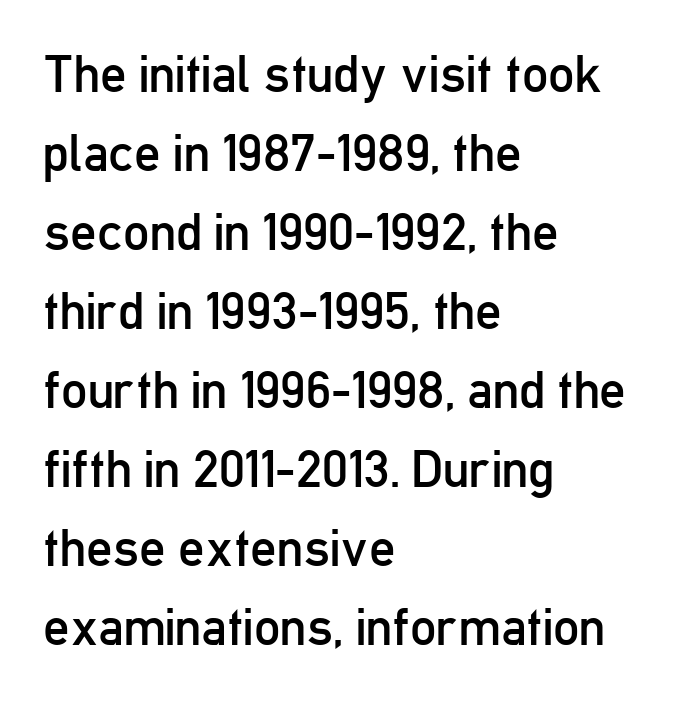
Teacher's note: observe the even left margin — that is flush-left alignment. Descenders hang freely into open space. Looks like regular typesetting: each glyph gets only the width it needs. The passage shown is not bold in any degree. Check where the strokes stop: nothing finishes them off — pure sans. The block of text has a typical density, with ordinary space between rows.
